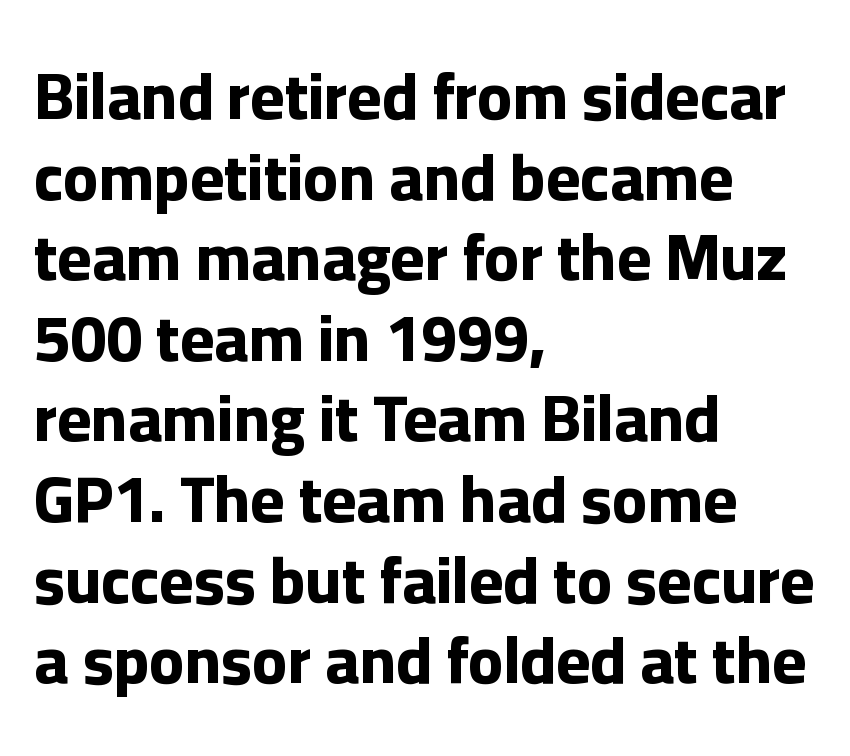
The image shows 65 px bold sans-serif type, upright; set left-aligned, line spacing 1.24x, normal letter spacing, not underlined; low stroke contrast and a medium x-height.
